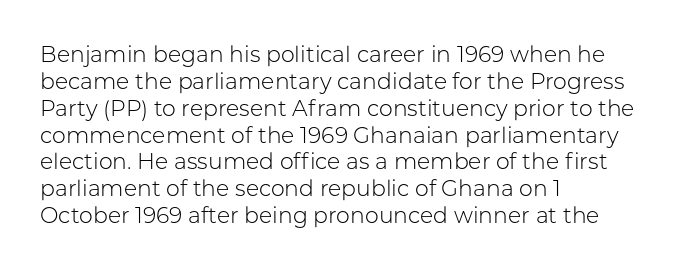
{"italic": "no", "bold": "no", "underline": "no", "align": "left", "line_spacing_ratio": 1.22, "letter_spacing": "normal", "letter_spacing_em": 0.0, "glyph_px": 22}
